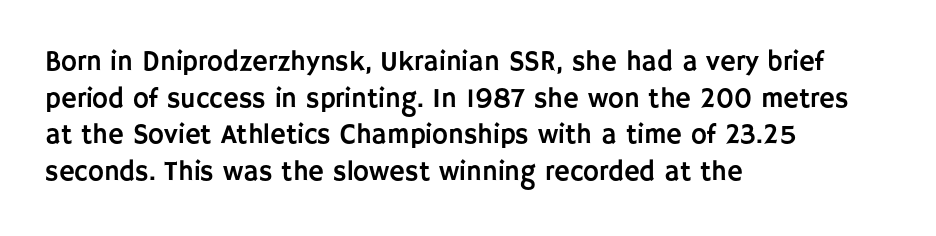
{"italic": "no", "underline": "no", "align": "left", "line_spacing": "normal", "line_spacing_ratio": 1.36, "letter_spacing": "normal", "letter_spacing_em": 0.0, "glyph_px": 27}
